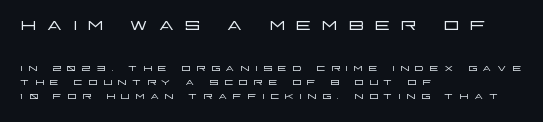
The image shows 25 px text type, upright; set left-aligned, tight line spacing (1.0x), unusually wide letter spacing (+0.38 em), not underlined; the first (top) block is 1.79x larger.
